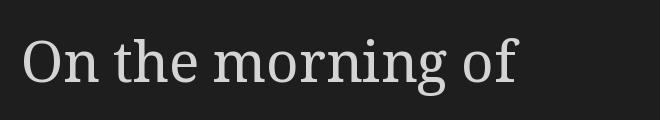
Lines of text with bare space underneath. Note the varied advance widths — an 'i' is clearly narrower than an 'm'. Examine the stroke ends and you'll spot serifs. Posture: vertical. Between one letter and the next there's only the usual sliver of space.
